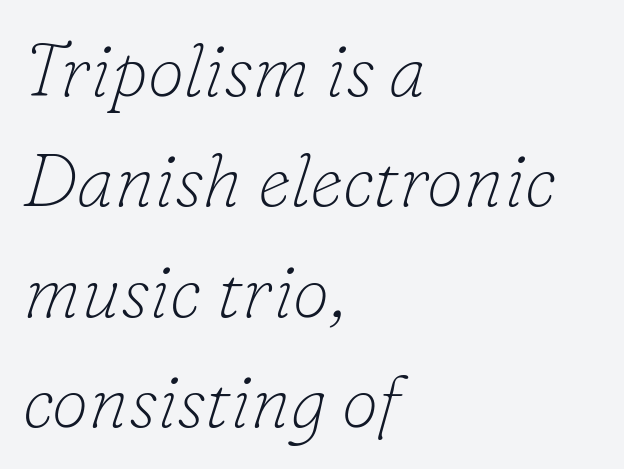
Casual observation: everything's shoved over to the left. A typesetter would call this proportional, since set widths differ per character. Yep, that's italic — everything's leaning. Serif or sans? Serif — the stroke terminals have little feet. The gap between lines stays unmarked. Successive baselines arrive at the customary interval.
